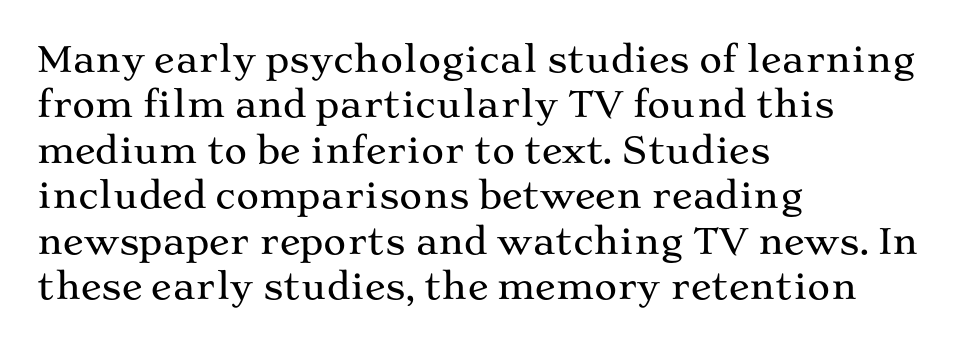
Is there any slant? The stems are plumb. Where is the straight margin? On the left. The passage shown is typed in a proportional face where columns would drift. Check under the words: just untouched page. How are the letters spaced? Ordinarily, with no added tracking.
